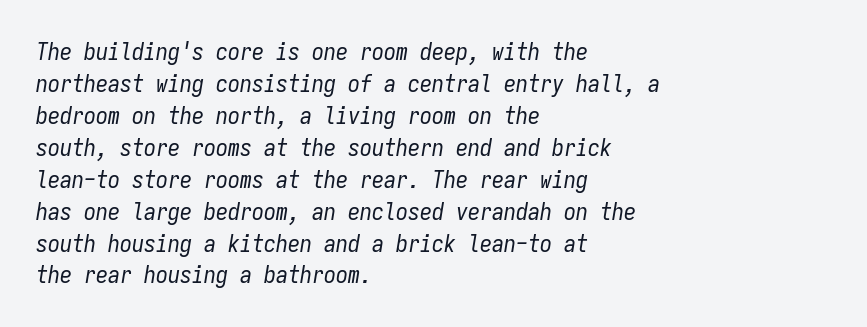
Q: Is the text bold? A: No.
Q: Is the text italic (slanted)? A: Yes, it leans right by about 9 degrees.
Q: Is the text underlined? A: No.
Q: How is the paragraph aligned? A: Left-aligned.
Q: Is the spacing between letters normal or unusually wide? A: Normal.
Q: Is the spacing between lines tight, normal or loose? A: Normal.
